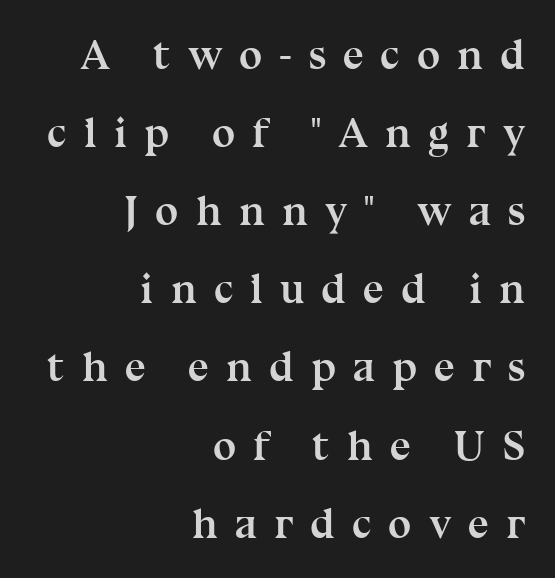
Q: Is the text bold? A: Yes.
Q: Is the text italic (slanted)? A: No, it is upright.
Q: Is the typeface a serif or a sans-serif typeface? A: Serif.
Q: Is the text underlined? A: No.
Q: How is the paragraph aligned? A: Right-aligned.
Q: Is the spacing between letters normal or unusually wide? A: Unusually wide.
Q: Width (condensed, normal, or wide)? A: Normal.
Q: Stroke contrast? A: Medium.
Q: x-height? A: Medium.
Q: Monospaced? A: No.
